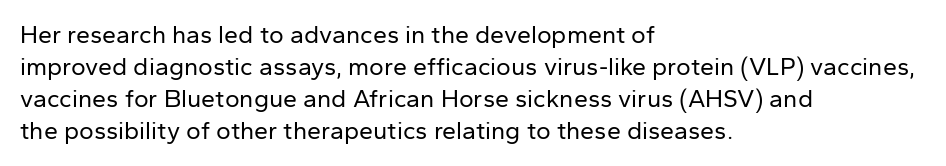
{"italic": "no", "bold": "no", "underline": "no", "align": "left", "line_spacing": "normal", "line_spacing_ratio": 1.28, "letter_spacing": "normal", "letter_spacing_em": 0.0, "glyph_px": 25}
